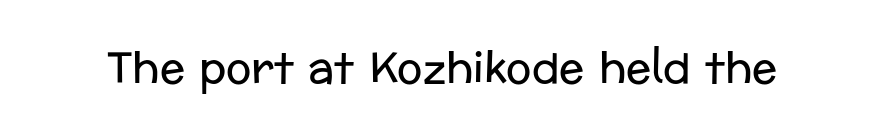
Q: Is the text bold? A: No.
Q: Is the text italic (slanted)? A: No, it is upright.
Q: Is the typeface a serif or a sans-serif typeface? A: Sans-serif.
Q: Is the text underlined? A: No.
Q: Is the spacing between letters normal or unusually wide? A: Normal.
Q: Width (condensed, normal, or wide)? A: Normal.
Q: Stroke contrast? A: Low.
Q: x-height? A: Medium.
Q: Monospaced? A: No.
